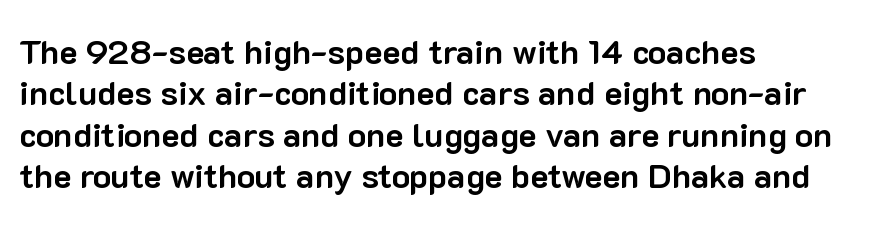
Q: Is the text bold? A: Yes.
Q: Is the text italic (slanted)? A: No, it is upright.
Q: Is the typeface a serif or a sans-serif typeface? A: Sans-serif.
Q: Is the text underlined? A: No.
Q: How is the paragraph aligned? A: Left-aligned.
Q: Is the spacing between letters normal or unusually wide? A: Normal.
Q: Width (condensed, normal, or wide)? A: Normal.
Q: Stroke contrast? A: Low.
Q: x-height? A: Medium.
Q: Monospaced? A: No.
